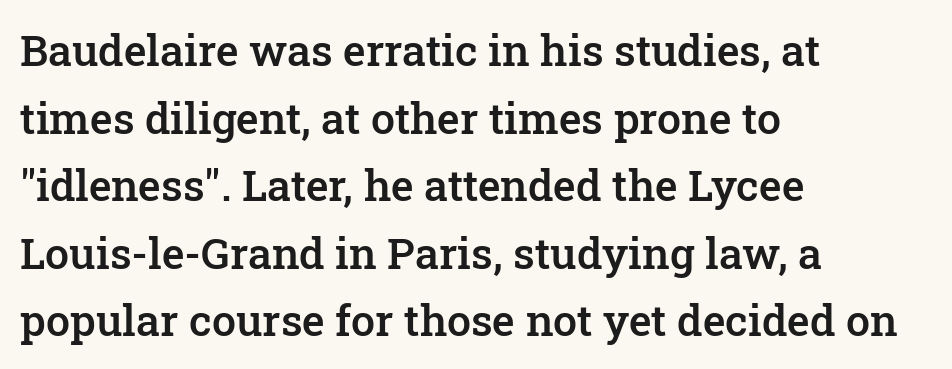
Q: Is the text bold? A: Semi-bold.
Q: Is the text italic (slanted)? A: No, it is upright.
Q: Is the typeface a serif or a sans-serif typeface? A: Serif.
Q: Is the text underlined? A: No.
Q: How is the paragraph aligned? A: Left-aligned.
Q: Is the spacing between letters normal or unusually wide? A: Normal.
Q: Is the spacing between lines tight, normal or loose? A: Normal.
Q: Width (condensed, normal, or wide)? A: Normal.
Q: Stroke contrast? A: Low.
Q: x-height? A: Medium.
Q: Monospaced? A: No.
